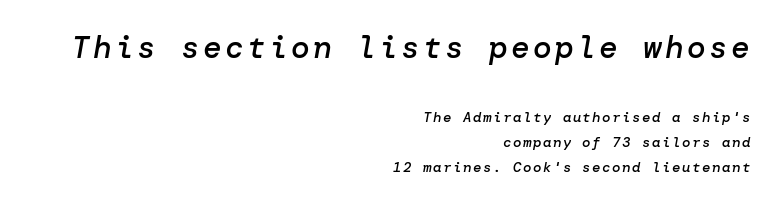
Q: Is the text bold? A: Semi-bold.
Q: Is the text italic (slanted)? A: Yes, it leans right by about 10 degrees.
Q: Is the text underlined? A: No.
Q: How is the paragraph aligned? A: Right-aligned.
Q: Which block of text is set in a larger size, the first (top) or the second (bottom)? A: The first (top) one.
Q: Width (condensed, normal, or wide)? A: Normal.
Q: Stroke contrast? A: Low.
Q: x-height? A: Medium.
